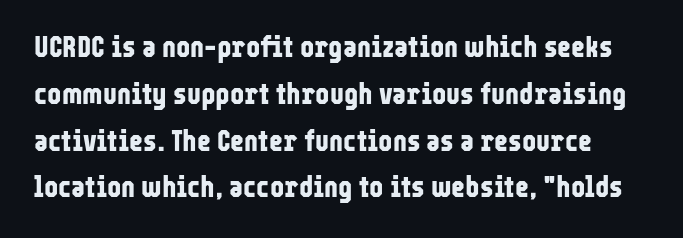
{"serif": "no", "italic": "no", "bold": "yes", "weight": "bold", "width": "condensed", "stroke_contrast": "low", "x_height": "medium", "monospaced": "no", "underline": "no", "line_spacing": "normal", "line_spacing_ratio": 1.56, "letter_spacing": "normal", "letter_spacing_em": 0.0, "glyph_px": 30}
